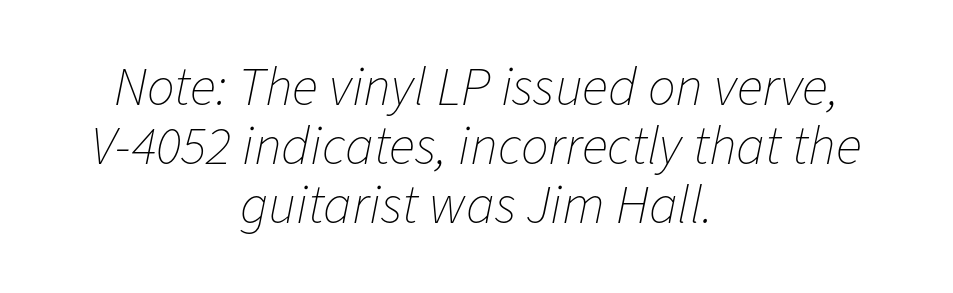
The image shows 55 px thin type, italic (leaning right); set centered, tight line spacing (1.07x), normal letter spacing, not underlined; low stroke contrast and a medium x-height.
